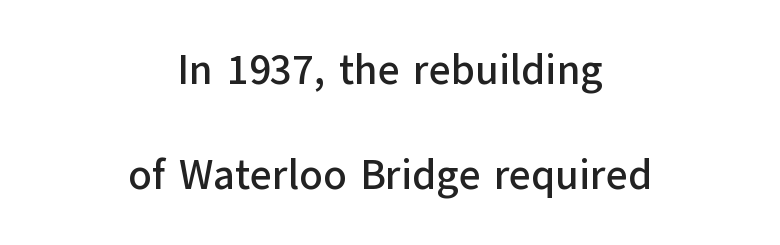
Q: Is the text italic (slanted)? A: No, it is upright.
Q: Is the typeface a serif or a sans-serif typeface? A: Sans-serif.
Q: Is the text underlined? A: No.
Q: How is the paragraph aligned? A: Centered.
Q: Is the spacing between letters normal or unusually wide? A: Normal.
Q: Is the spacing between lines tight, normal or loose? A: Loose.
Q: Width (condensed, normal, or wide)? A: Normal.
Q: Stroke contrast? A: Low.
Q: x-height? A: Medium.
Q: Monospaced? A: No.
